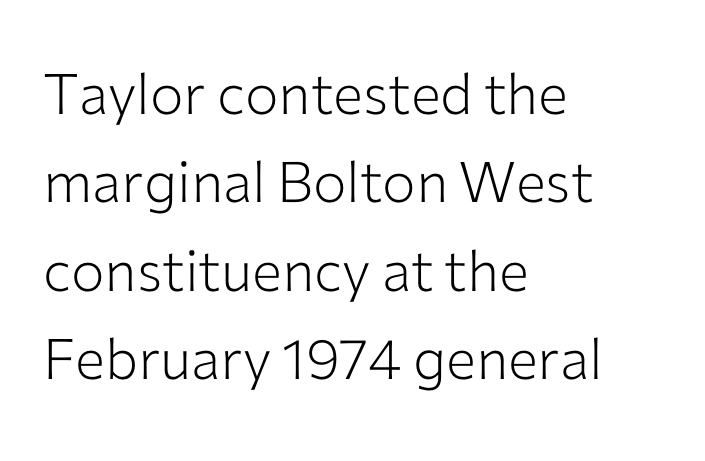
{"serif": "no", "italic": "no", "bold": "no", "weight": "light", "width": "normal", "stroke_contrast": "low", "x_height": "medium", "monospaced": "no", "underline": "no", "align": "left", "line_spacing": "normal", "line_spacing_ratio": 1.58, "letter_spacing": "normal", "letter_spacing_em": 0.0, "glyph_px": 56}
